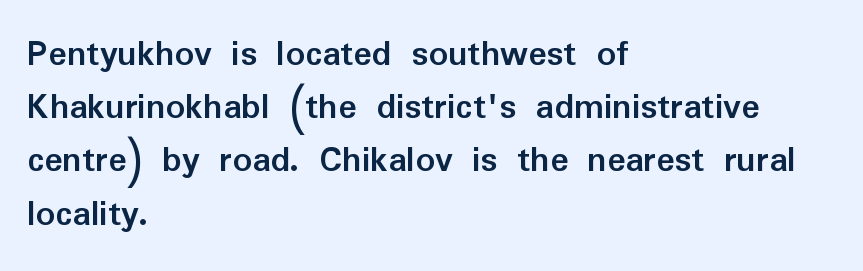
Q: Is the text bold? A: Yes.
Q: Is the text italic (slanted)? A: No, it is upright.
Q: Is the typeface a serif or a sans-serif typeface? A: Sans-serif.
Q: Is the text underlined? A: No.
Q: How is the paragraph aligned? A: Left-aligned.
Q: Is the spacing between letters normal or unusually wide? A: Normal.
Q: Is the spacing between lines tight, normal or loose? A: Normal.
Q: Width (condensed, normal, or wide)? A: Normal.
Q: Stroke contrast? A: Low.
Q: x-height? A: Medium.
Q: Monospaced? A: No.
